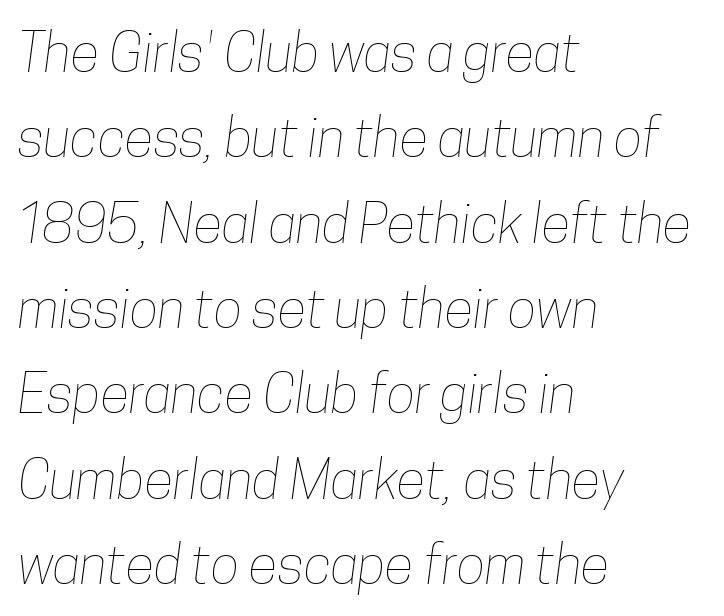
Q: Is the text bold? A: No.
Q: Is the text underlined? A: No.
Q: How is the paragraph aligned? A: Left-aligned.
Q: Is the spacing between letters normal or unusually wide? A: Normal.
Q: Is the spacing between lines tight, normal or loose? A: Normal.
Q: Width (condensed, normal, or wide)? A: Condensed.
Q: Stroke contrast? A: Low.
Q: x-height? A: Medium.
Q: Monospaced? A: No.
